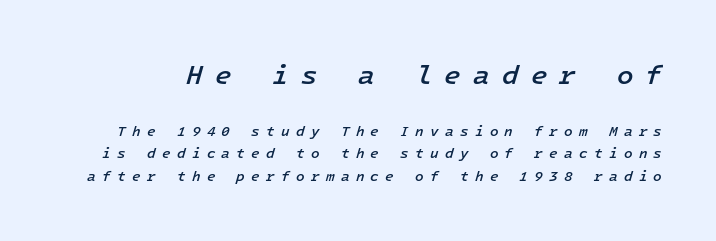
Q: Is the text bold? A: Semi-bold.
Q: Is the text italic (slanted)? A: Yes, it leans right by about 16 degrees.
Q: Is the text underlined? A: No.
Q: Is the spacing between letters normal or unusually wide? A: Unusually wide.
Q: Is the spacing between lines tight, normal or loose? A: Normal.
Q: Which block of text is set in a larger size, the first (top) or the second (bottom)? A: The first (top) one.
